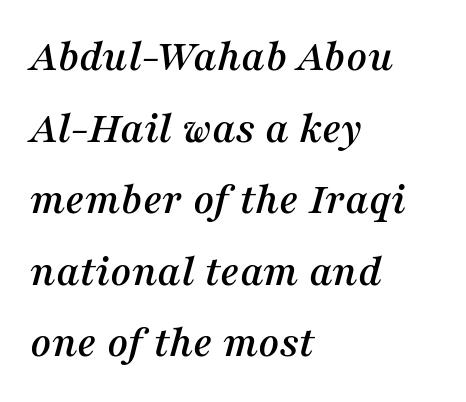
Q: Is the text italic (slanted)? A: Yes, it leans right by about 16 degrees.
Q: Is the typeface a serif or a sans-serif typeface? A: Serif.
Q: Is the text underlined? A: No.
Q: How is the paragraph aligned? A: Left-aligned.
Q: Is the spacing between letters normal or unusually wide? A: Normal.
Q: Is the spacing between lines tight, normal or loose? A: Normal.
Q: Width (condensed, normal, or wide)? A: Normal.
Q: Stroke contrast? A: Medium.
Q: x-height? A: Medium.
Q: Monospaced? A: No.
